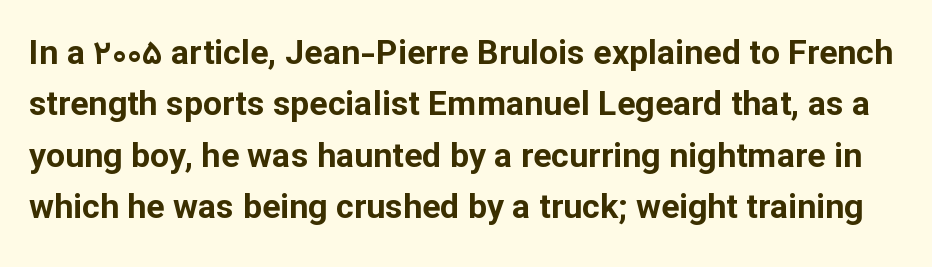
Is there any slant? The stems are plumb. Looks like regular typesetting: each glyph gets only the width it needs. Type style note: lacks serifs. Line spacing here is normal. Summary of weight: heavy, a full bold. Observe the ordinary spacing: letters are neighbours, not strangers.
